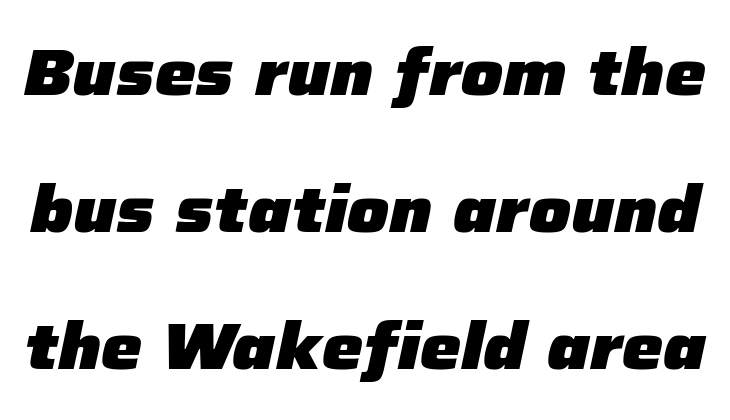
{"italic": "yes", "lean": "right", "slant_degrees": 12, "bold": "yes", "weight": "heavy", "width": "normal", "stroke_contrast": "low", "x_height": "medium", "monospaced": "no", "underline": "no", "line_spacing": "loose", "line_spacing_ratio": 2.11, "letter_spacing": "normal", "letter_spacing_em": 0.0, "glyph_px": 65}
